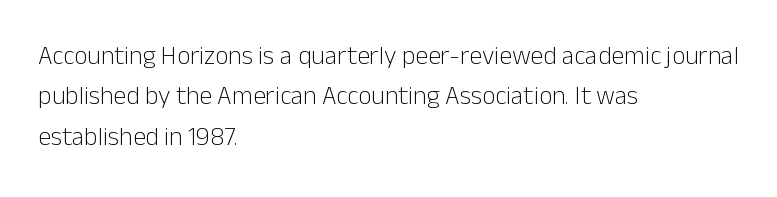
Check the space under the baseline: it is left empty. The type sits square on the baseline with zero lean. Line spacing here is normal. Casual observation: everything's shoved over to the left. Honestly, the letter spacing is just normal — you wouldn't notice it.
